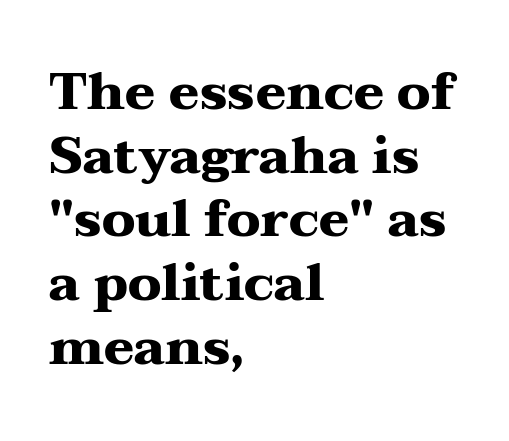
{"serif": "yes", "italic": "no", "bold": "yes", "weight": "heavy", "width": "wide", "stroke_contrast": "medium", "x_height": "medium", "monospaced": "no", "underline": "no", "align": "left", "line_spacing": "normal", "line_spacing_ratio": 1.25, "letter_spacing": "normal", "letter_spacing_em": 0.0, "glyph_px": 51}
